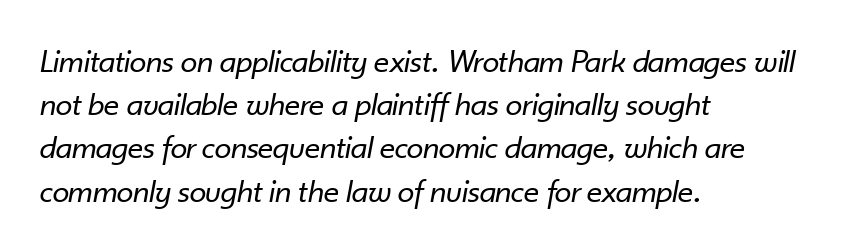
The image shows 34 px regular-weight type, italic (leaning right); set left-aligned, normal line spacing (1.27x), normal letter spacing, not underlined; low stroke contrast and a small x-height.
